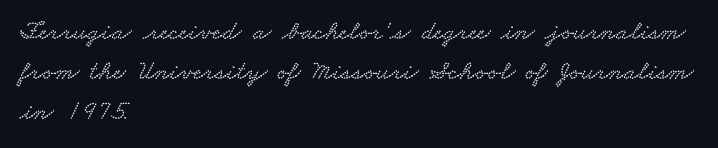
Q: Is the text underlined? A: No.
Q: How is the paragraph aligned? A: Left-aligned.
Q: Is the spacing between letters normal or unusually wide? A: Normal.
Q: Is the spacing between lines tight, normal or loose? A: Normal.
